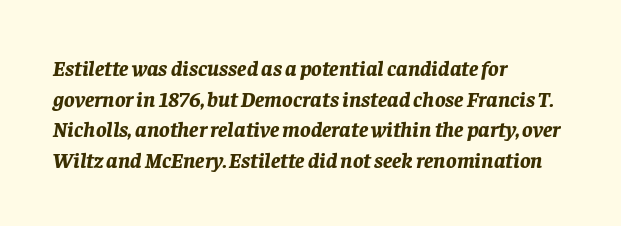
Is the letter spacing exaggerated? No — it looks like the ordinary default. The lettering tilts uniformly, giving the passage an italic look. Anything drawn beneath the words? Only blank space. If you drew a ruler down the left edge, every line would touch it. A typesetter would call this leading conventional body-copy spacing. The passage shown is emphatically bold.
